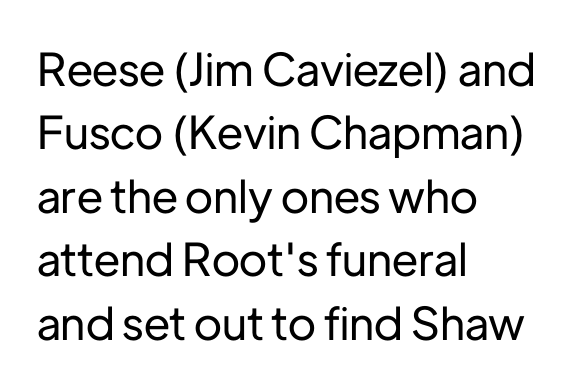
Q: Is the text italic (slanted)? A: No, it is upright.
Q: Is the typeface a serif or a sans-serif typeface? A: Sans-serif.
Q: Is the text underlined? A: No.
Q: How is the paragraph aligned? A: Left-aligned.
Q: Is the spacing between letters normal or unusually wide? A: Normal.
Q: Is the spacing between lines tight, normal or loose? A: Normal.
Q: Width (condensed, normal, or wide)? A: Normal.
Q: Stroke contrast? A: Low.
Q: x-height? A: Medium.
Q: Monospaced? A: No.
